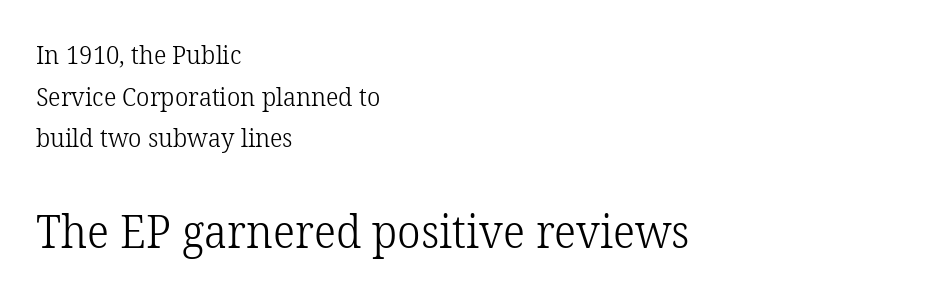
The image shows 46 px light serif type, upright; set left-aligned, normal line spacing (1.6x), normal letter spacing, not underlined; the second (bottom) block is 1.77x larger; low stroke contrast and a medium x-height.
